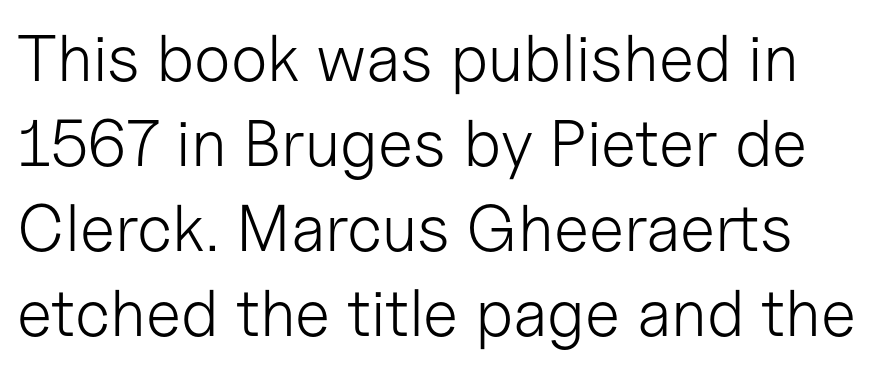
The image shows 66 px light sans-serif type, upright; set normal line spacing (1.29x), normal letter spacing, not underlined; low stroke contrast and a medium x-height.
